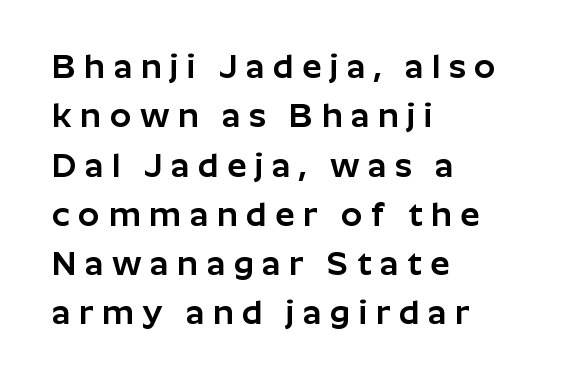
{"serif": "no", "italic": "no", "width": "normal", "stroke_contrast": "low", "x_height": "medium", "monospaced": "no", "underline": "no", "align": "left", "line_spacing": "normal", "line_spacing_ratio": 1.45, "letter_spacing": "wide", "letter_spacing_em": 0.25, "glyph_px": 34}
